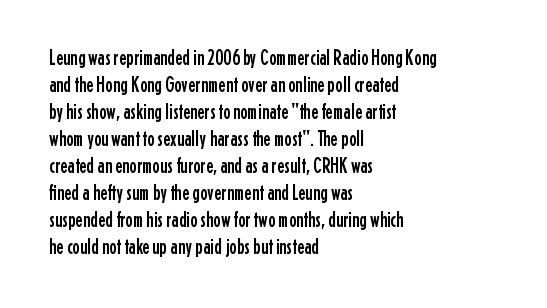
The image shows 22 px text type, upright; set left-aligned, line spacing 1.23x, normal letter spacing, not underlined.
